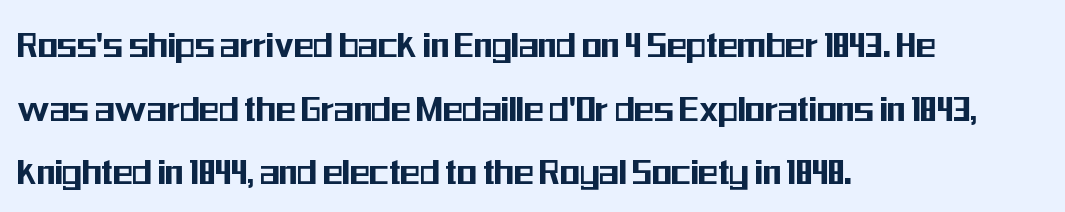
The paragraph shown leans on its left margin. Is there any slant? The stems are plumb. Check where the strokes stop: nothing finishes them off — pure sans. Clear beneath every line of the passage. These lines keep a tight, regular rhythm from letter to letter. You could not count columns in this text — the font is proportionally spaced.
